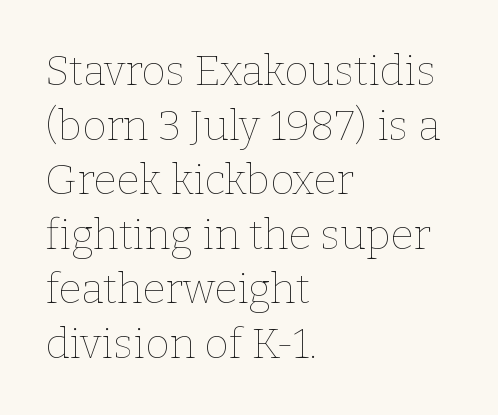
{"italic": "no", "bold": "no", "weight": "thin", "width": "normal", "stroke_contrast": "low", "x_height": "medium", "monospaced": "no", "underline": "no", "align": "left", "line_spacing": "normal", "line_spacing_ratio": 1.3, "letter_spacing": "normal", "letter_spacing_em": 0.0, "glyph_px": 42}
